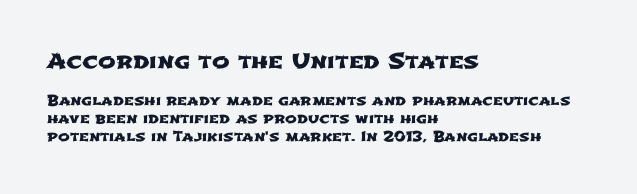
{"underline": "no", "align": "left", "line_spacing": "normal", "line_spacing_ratio": 1.3, "letter_spacing": "normal", "letter_spacing_em": 0.0, "larger_block": "first", "size_ratio": 1.5, "glyph_px": 21}
